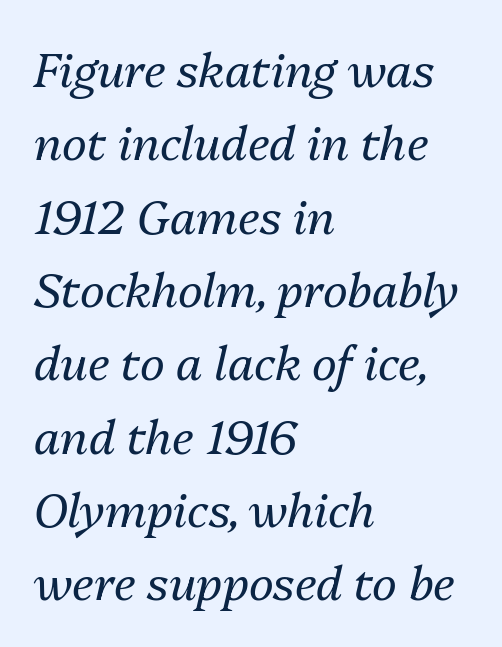
The image shows 47 px regular-weight type, italic (leaning right); set left-aligned, normal line spacing (1.56x), normal letter spacing, not underlined; medium stroke contrast and a medium x-height.
